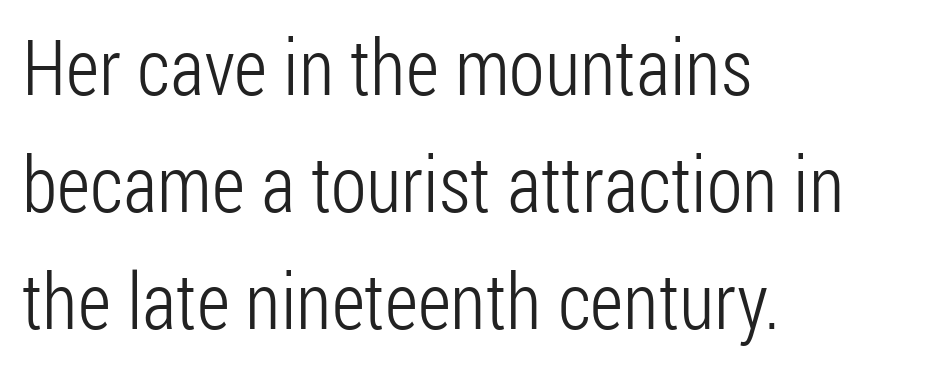
{"serif": "no", "italic": "no", "bold": "no", "weight": "light", "width": "condensed", "stroke_contrast": "low", "x_height": "medium", "monospaced": "no", "underline": "no", "align": "left", "line_spacing": "normal", "line_spacing_ratio": 1.5, "letter_spacing": "normal", "letter_spacing_em": 0.0, "glyph_px": 78}
